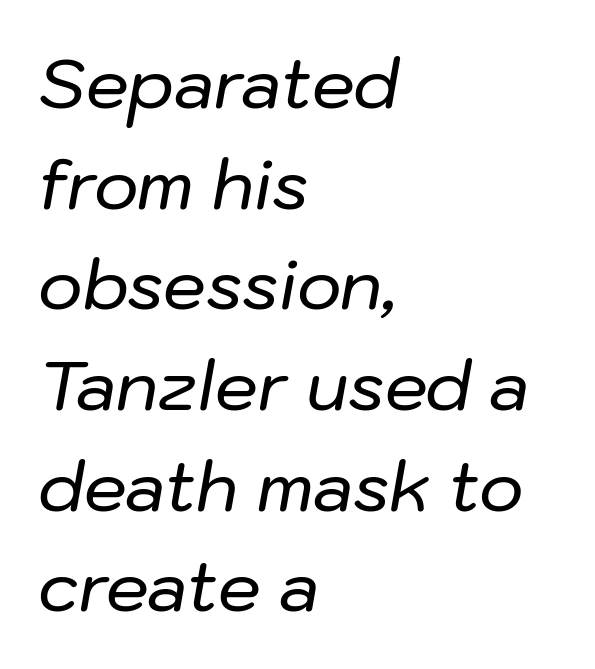
The image shows 68 px text type, italic (leaning right); set left-aligned, normal line spacing (1.48x), normal letter spacing, not underlined; low stroke contrast and a medium x-height.
